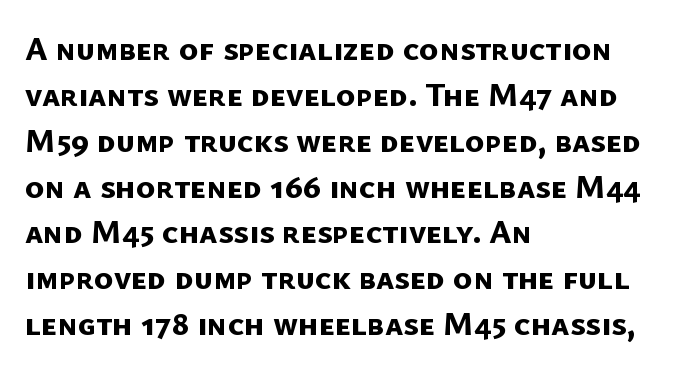
The image shows 33 px bold sans-serif type; set left-aligned, normal line spacing (1.39x), normal letter spacing, not underlined; low stroke contrast and a medium x-height.
